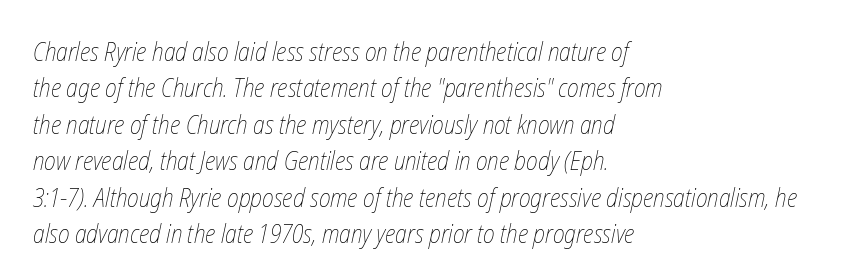
Q: Is the text bold? A: No.
Q: Is the text underlined? A: No.
Q: How is the paragraph aligned? A: Left-aligned.
Q: Is the spacing between letters normal or unusually wide? A: Normal.
Q: Is the spacing between lines tight, normal or loose? A: Normal.
